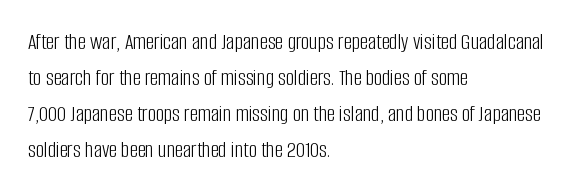
Q: Is the text bold? A: No.
Q: Is the text italic (slanted)? A: No, it is upright.
Q: Is the text underlined? A: No.
Q: How is the paragraph aligned? A: Left-aligned.
Q: Is the spacing between letters normal or unusually wide? A: Normal.
Q: Is the spacing between lines tight, normal or loose? A: Normal.
